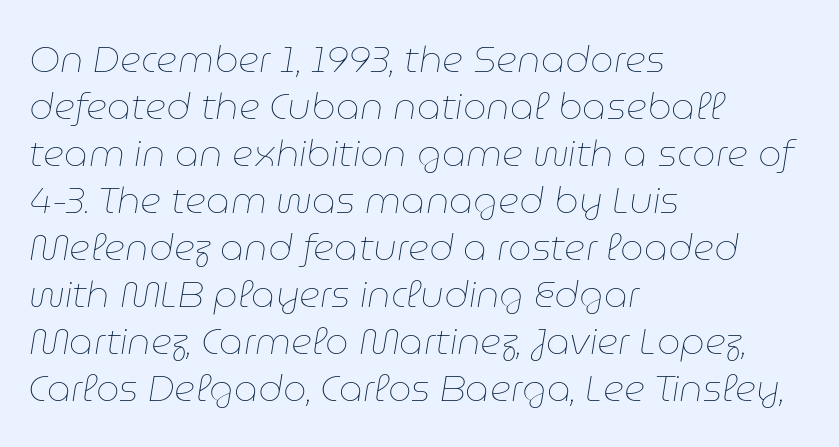
Students, note that the glyphs here touch the page at normal intervals. Normally led — the rows are evenly, conventionally spaced. Character widths vary here, with narrow letters taking less room than wide ones. Horizontal alignment here is leftward, the default for most running prose.
